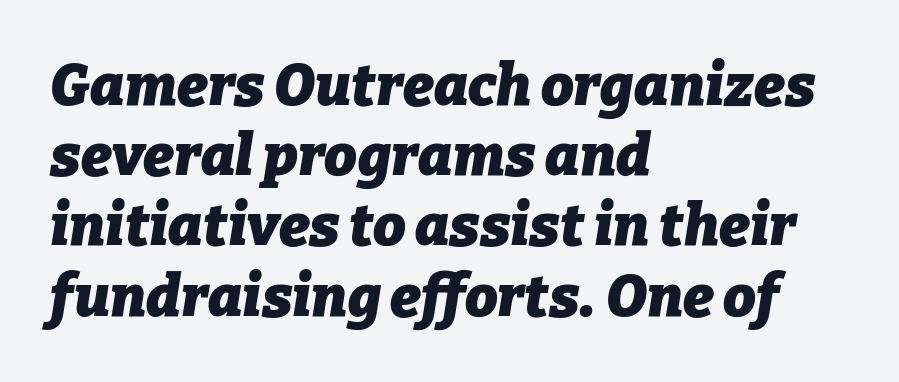
The image shows 58 px heavy type, italic (leaning right); set left-aligned, line spacing 1.21x, normal letter spacing, not underlined; low stroke contrast and a medium x-height.
